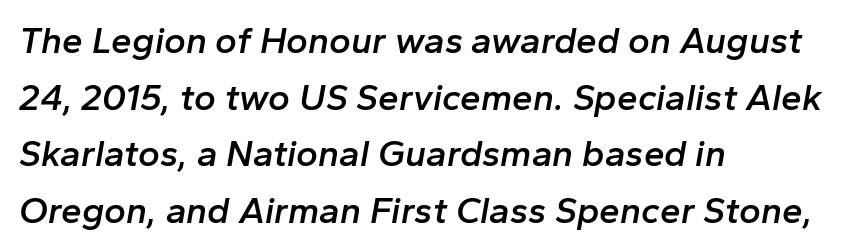
Q: Is the text bold? A: Semi-bold.
Q: Is the text italic (slanted)? A: Yes, it leans right by about 10 degrees.
Q: Is the text underlined? A: No.
Q: How is the paragraph aligned? A: Left-aligned.
Q: Is the spacing between letters normal or unusually wide? A: Normal.
Q: Is the spacing between lines tight, normal or loose? A: Normal.
Q: Width (condensed, normal, or wide)? A: Normal.
Q: Stroke contrast? A: Low.
Q: x-height? A: Medium.
Q: Monospaced? A: No.
